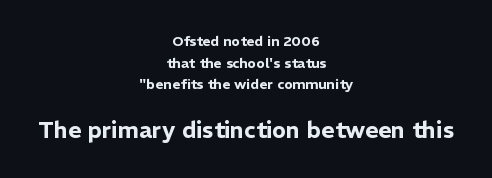
The image shows 23 px text type, upright; set centered, normal line spacing (1.55x), normal letter spacing, not underlined; the second (bottom) block is 1.64x larger.
